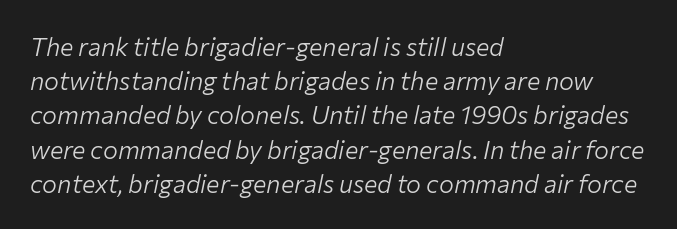
{"italic": "yes", "lean": "right", "slant_degrees": 12, "bold": "no", "underline": "no", "align": "left", "line_spacing": "normal", "line_spacing_ratio": 1.37, "letter_spacing": "normal", "letter_spacing_em": 0.0, "glyph_px": 25}
